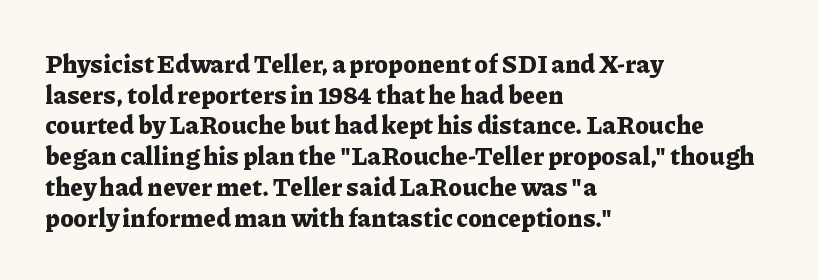
In CSS terms this would be text-align: left. Anything drawn beneath the words? Only blank space. Posture: upright roman. As a designer I'd log this as weight 700, bold.
